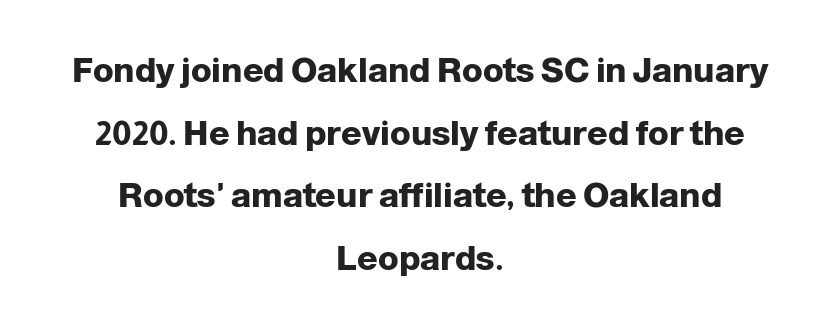
Each letter keeps its own natural width here, so spacing adapts to shape. Which margin do the lines hug? Neither — every line sits in the middle. Look at the tracking — it's just the regular setting, nothing added. Posture: upright roman.
